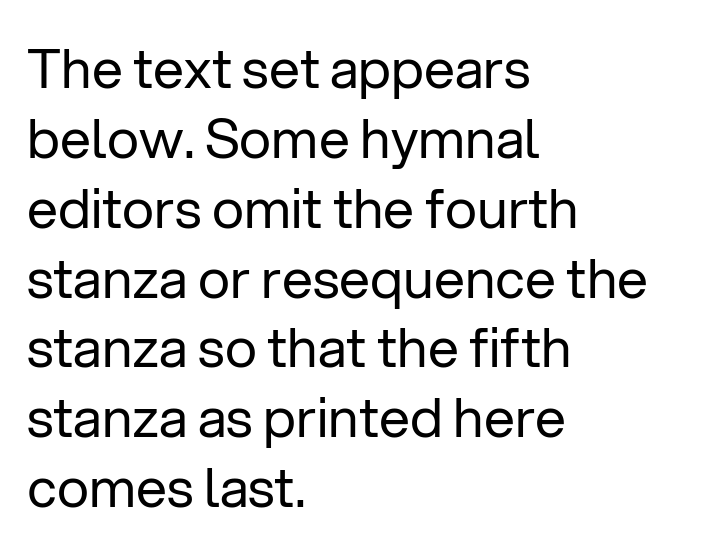
The letters advance in unequal steps, a hallmark of proportional type. Does the lettering tilt? It doesn't — this is upright. Counters stay open thanks to moderate or lighter strokes. Alignment: flush left. Regarding serifs, this sample does without them.
